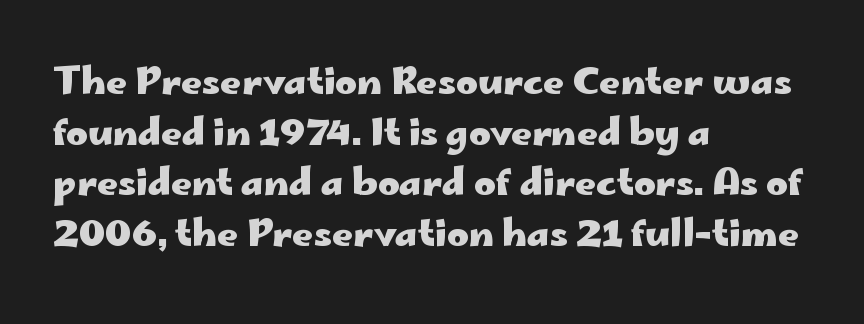
Q: Is the text bold? A: Yes.
Q: Is the text italic (slanted)? A: No, it is upright.
Q: Is the typeface a serif or a sans-serif typeface? A: Sans-serif.
Q: Is the text underlined? A: No.
Q: How is the paragraph aligned? A: Left-aligned.
Q: Is the spacing between letters normal or unusually wide? A: Normal.
Q: Is the spacing between lines tight, normal or loose? A: Normal.
Q: Width (condensed, normal, or wide)? A: Wide.
Q: Stroke contrast? A: Low.
Q: x-height? A: Small.
Q: Monospaced? A: No.
